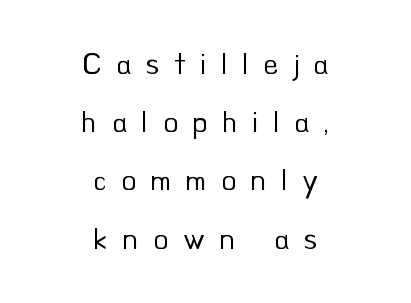
Q: Is the text bold? A: No.
Q: Is the text italic (slanted)? A: No, it is upright.
Q: Is the typeface a serif or a sans-serif typeface? A: Sans-serif.
Q: Is the text underlined? A: No.
Q: How is the paragraph aligned? A: Centered.
Q: Is the spacing between letters normal or unusually wide? A: Unusually wide.
Q: Is the spacing between lines tight, normal or loose? A: Loose.
Q: Width (condensed, normal, or wide)? A: Normal.
Q: Stroke contrast? A: Low.
Q: x-height? A: Small.
Q: Monospaced? A: No.
